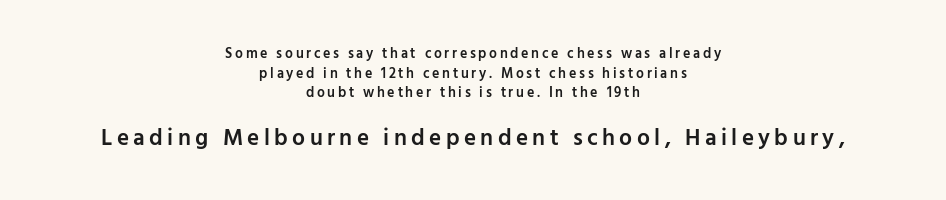
{"italic": "no", "bold": "semi", "underline": "no", "align": "center", "line_spacing": "normal", "line_spacing_ratio": 1.41, "larger_block": "second", "size_ratio": 1.64, "glyph_px": 23}
